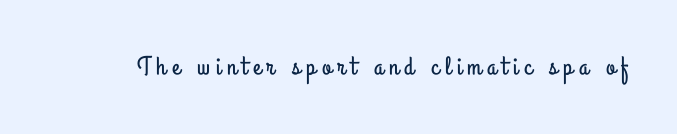
The image shows 26 px text type, upright; set unusually wide letter spacing (+0.23 em), not underlined.
